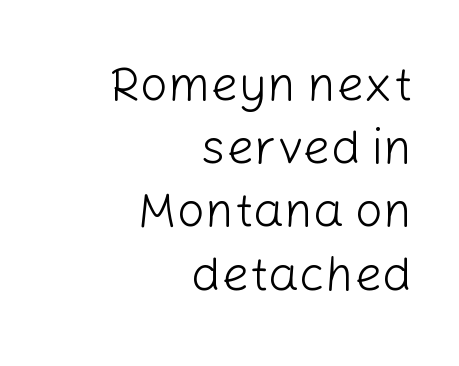
{"serif": "no", "italic": "no", "bold": "no", "weight": "light", "width": "normal", "stroke_contrast": "low", "x_height": "medium", "monospaced": "no", "underline": "no", "align": "right", "line_spacing": "normal", "line_spacing_ratio": 1.29, "letter_spacing": "normal", "letter_spacing_em": 0.0, "glyph_px": 49}
